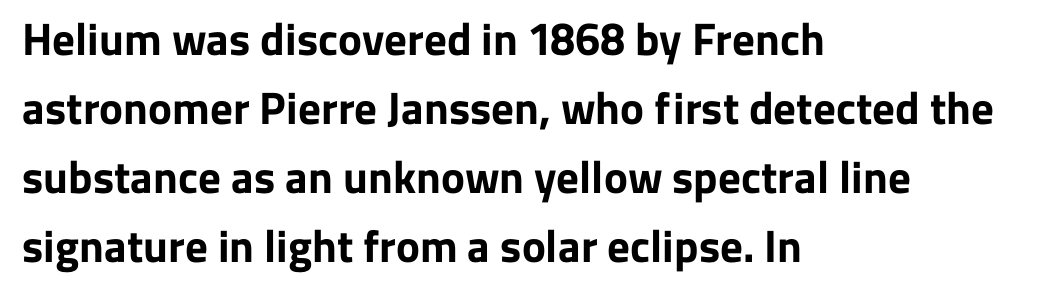
The image shows 45 px bold sans-serif type, upright; set left-aligned, normal line spacing (1.53x), normal letter spacing, not underlined; low stroke contrast and a medium x-height.
